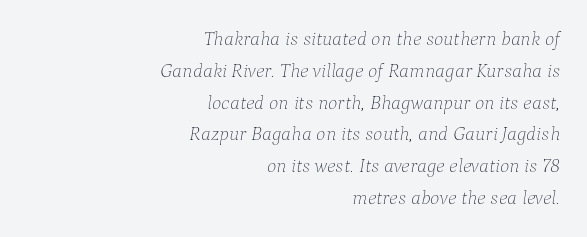
Q: Is the text bold? A: No.
Q: Is the text italic (slanted)? A: Yes, it leans right by about 9 degrees.
Q: Is the text underlined? A: No.
Q: How is the paragraph aligned? A: Right-aligned.
Q: Is the spacing between letters normal or unusually wide? A: Normal.
Q: Is the spacing between lines tight, normal or loose? A: Normal.
